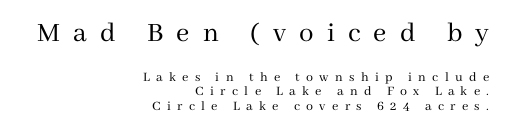
Every stem runs plumb, perpendicular to the baseline. A serif font was chosen for this passage. Regarding leading, the lines here are crowded together. Block one is the big one; block two sits smaller underneath.
